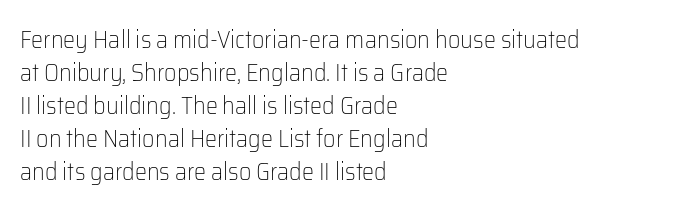
{"italic": "no", "bold": "no", "underline": "no", "align": "left", "line_spacing": "normal", "line_spacing_ratio": 1.38, "letter_spacing": "normal", "letter_spacing_em": 0.0, "glyph_px": 24}
